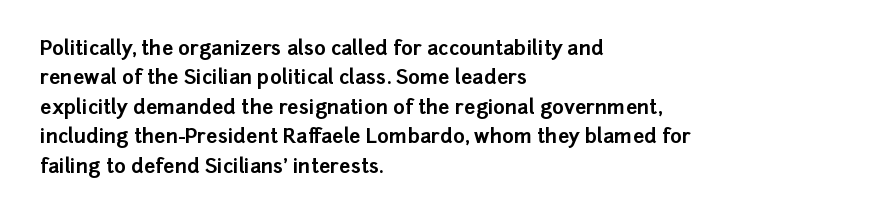
Q: Is the text bold? A: Yes.
Q: Is the text italic (slanted)? A: No, it is upright.
Q: Is the text underlined? A: No.
Q: How is the paragraph aligned? A: Left-aligned.
Q: Is the spacing between letters normal or unusually wide? A: Normal.
Q: Is the spacing between lines tight, normal or loose? A: Normal.
